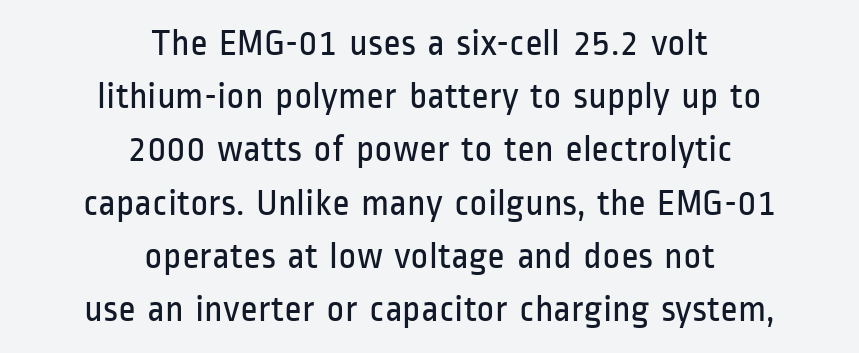
{"serif": "no", "italic": "no", "bold": "no", "weight": "regular", "width": "condensed", "stroke_contrast": "low", "x_height": "medium", "monospaced": "no", "underline": "no", "align": "center", "line_spacing": "normal", "line_spacing_ratio": 1.4, "letter_spacing": "normal", "letter_spacing_em": 0.0, "glyph_px": 38}
